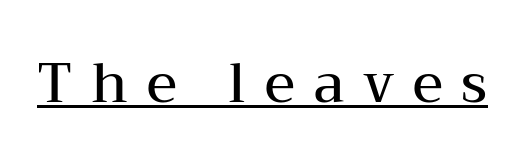
The image shows 54 px semibold, wide serif type, upright; set unusually wide letter spacing (+0.35 em), underlined; medium stroke contrast and a medium x-height.
